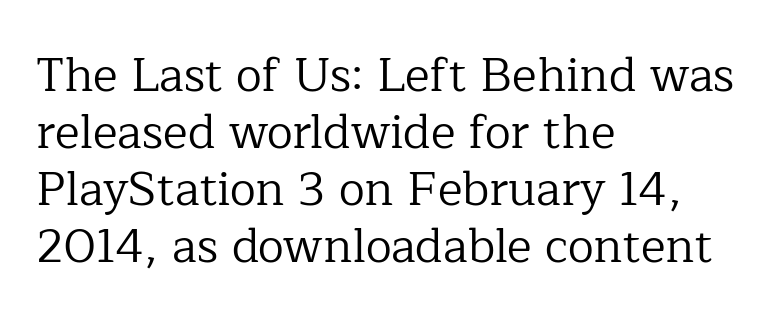
I'd call this a serif setting — the letters wear small feet. Glyph-to-glyph distance matches everyday printed text. The axis of the letterforms is exactly vertical. Bold? No — there's no thickening of the strokes.
